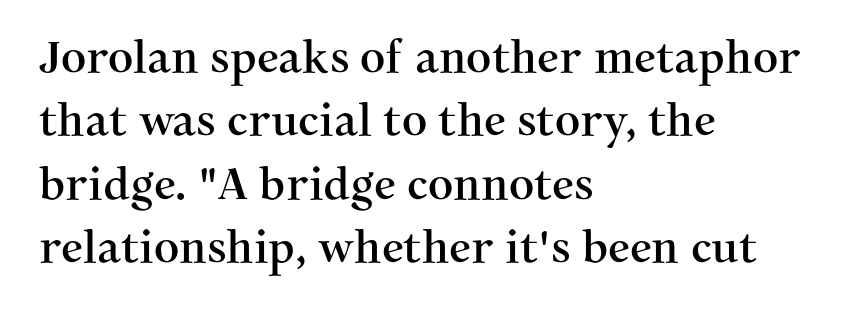
{"serif": "yes", "italic": "no", "width": "normal", "stroke_contrast": "medium", "x_height": "medium", "monospaced": "no", "underline": "no", "align": "left", "line_spacing": "normal", "line_spacing_ratio": 1.44, "letter_spacing": "normal", "letter_spacing_em": 0.0, "glyph_px": 44}
